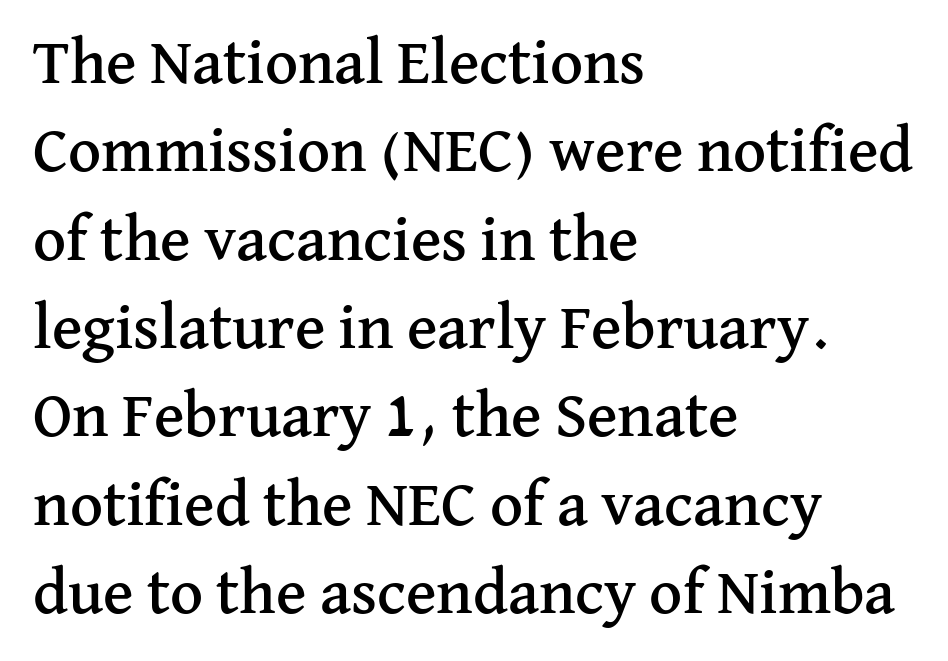
Visually the block forms a straight wall on the left and a jagged coastline on the right. You can tell it's not italic because the verticals are truly vertical. Honestly, the letter spacing is just normal — you wouldn't notice it. The face used here is proportionally spaced, like ordinary book or web type.
